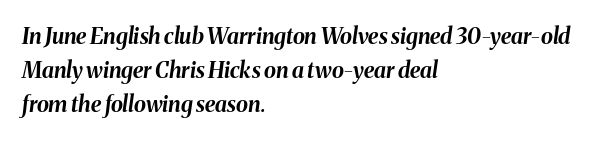
{"italic": "yes", "lean": "right", "slant_degrees": 8, "bold": "yes", "underline": "no", "align": "left", "line_spacing": "normal", "line_spacing_ratio": 1.55, "letter_spacing": "normal", "letter_spacing_em": 0.0, "glyph_px": 22}
